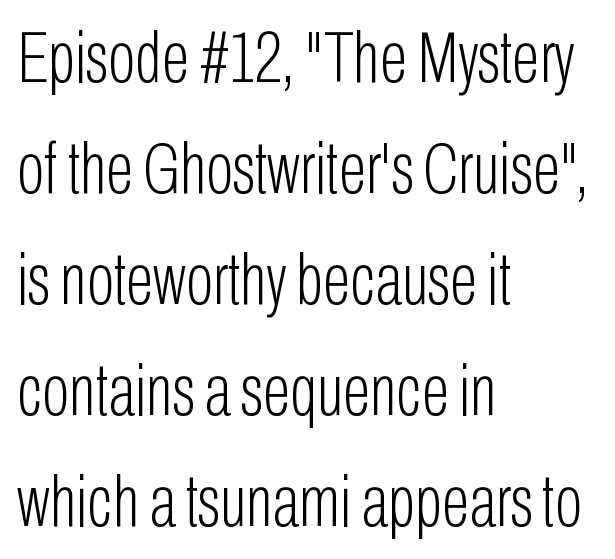
{"serif": "no", "italic": "no", "bold": "no", "weight": "light", "width": "condensed", "stroke_contrast": "low", "x_height": "medium", "monospaced": "no", "underline": "no", "align": "left", "line_spacing": "normal", "line_spacing_ratio": 1.52, "letter_spacing": "normal", "letter_spacing_em": 0.0, "glyph_px": 73}
